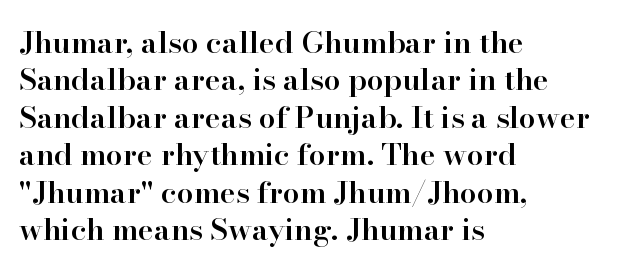
{"serif": "yes", "italic": "no", "bold": "semi", "weight": "semibold", "width": "normal", "stroke_contrast": "high", "x_height": "small", "monospaced": "no", "underline": "no", "align": "left", "line_spacing": "normal", "line_spacing_ratio": 1.25, "letter_spacing": "normal", "letter_spacing_em": 0.0, "glyph_px": 30}
